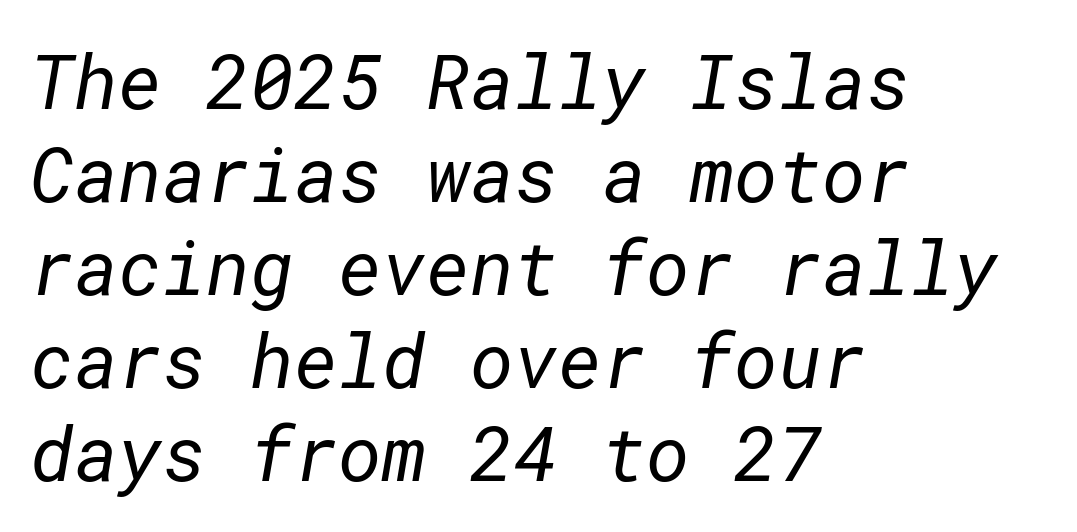
{"serif": "no", "bold": "no", "weight": "regular", "width": "normal", "stroke_contrast": "low", "x_height": "medium", "underline": "no", "align": "left", "line_spacing_ratio": 1.24, "letter_spacing": "normal", "letter_spacing_em": 0.0, "glyph_px": 75}
